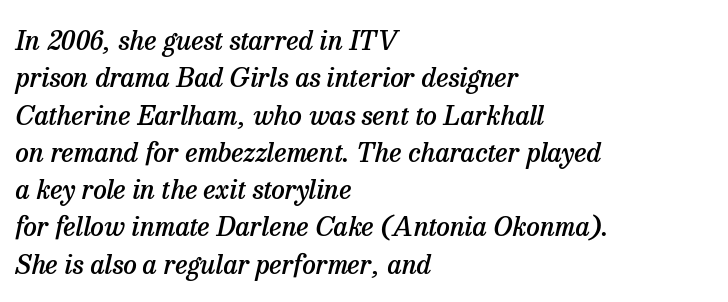
Q: Is the text bold? A: Semi-bold.
Q: Is the text italic (slanted)? A: Yes, it leans right by about 13 degrees.
Q: Is the text underlined? A: No.
Q: How is the paragraph aligned? A: Left-aligned.
Q: Is the spacing between letters normal or unusually wide? A: Normal.
Q: Is the spacing between lines tight, normal or loose? A: Normal.
